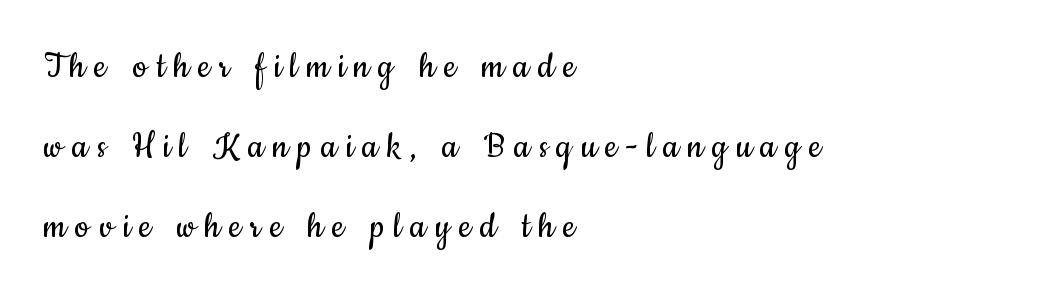
{"serif": "no", "bold": "no", "weight": "regular", "width": "condensed", "stroke_contrast": "low", "x_height": "small", "monospaced": "no", "underline": "no", "align": "left", "line_spacing": "loose", "line_spacing_ratio": 1.95, "letter_spacing": "wide", "letter_spacing_em": 0.22, "glyph_px": 41}
